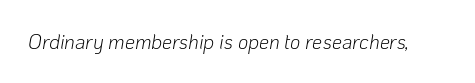
The image shows 20 px text type, italic (leaning right); set normal letter spacing, not underlined.
